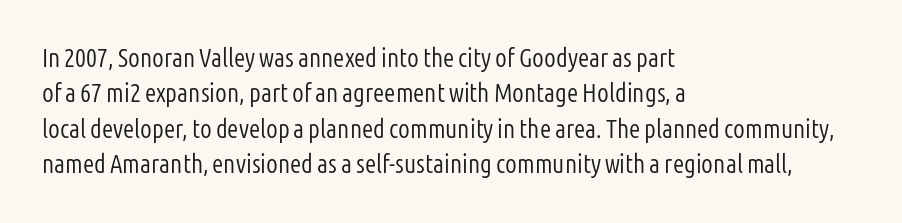
Vertically, the passage feels balanced, rows spaced as you'd expect. No italicization has been applied; the sample stays upright. A bare baseline throughout the passage. Think standard paragraph weight, or any step lighter than that.
